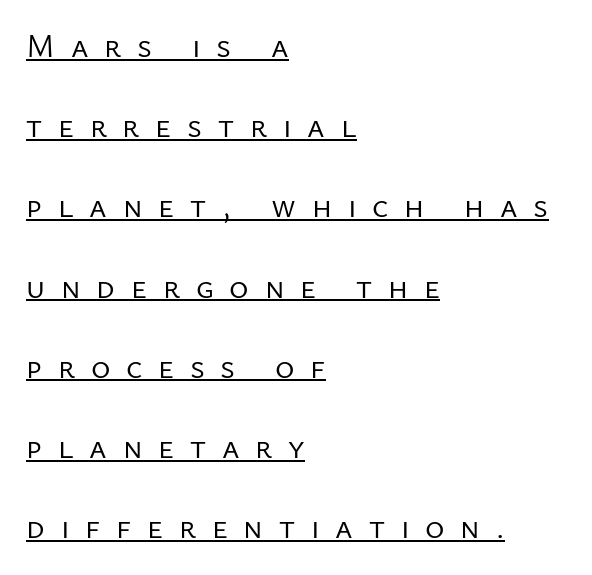
The image shows 33 px regular-weight sans-serif type, upright; set left-aligned, loose line spacing (2.43x), unusually wide letter spacing (+0.48 em), underlined; low stroke contrast and a medium x-height.
